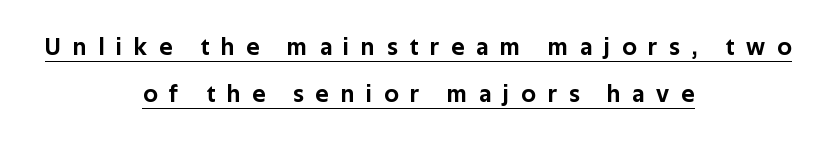
Q: Is the text italic (slanted)? A: No, it is upright.
Q: Is the text underlined? A: Yes.
Q: How is the paragraph aligned? A: Centered.
Q: Is the spacing between letters normal or unusually wide? A: Unusually wide.
